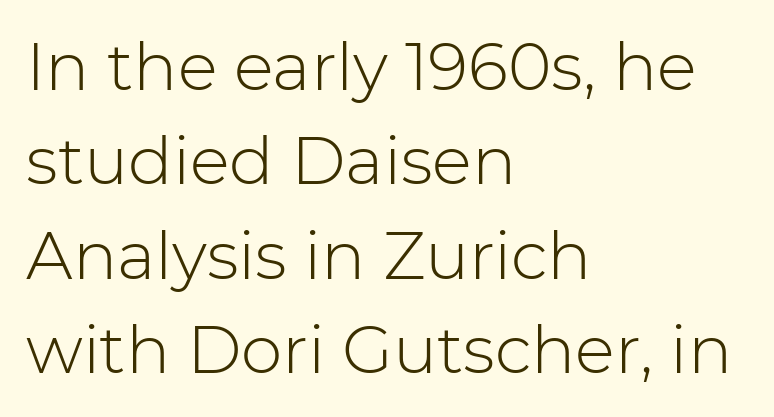
{"serif": "no", "italic": "no", "bold": "no", "weight": "light", "width": "normal", "stroke_contrast": "low", "x_height": "medium", "monospaced": "no", "underline": "no", "align": "left", "line_spacing": "normal", "line_spacing_ratio": 1.43, "letter_spacing": "normal", "letter_spacing_em": 0.0, "glyph_px": 66}
